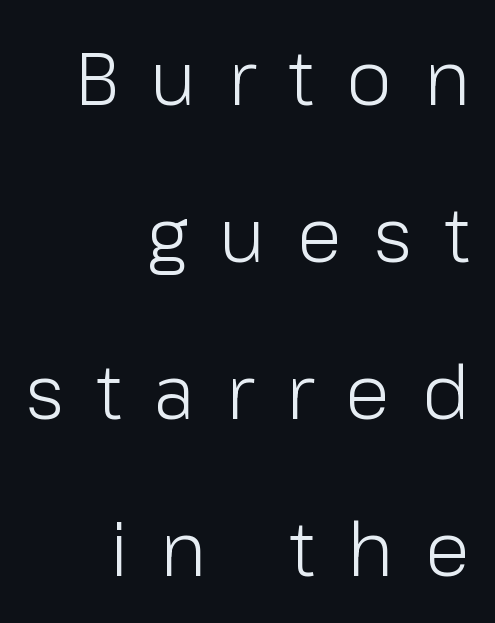
The leading is generous, giving the passage an open texture. Is there any slant? The stems are plumb. The face used here is proportionally spaced, like ordinary book or web type. Classification — sans serif. The words here are not underlined. The rendering inserts visible extra space after every character.
